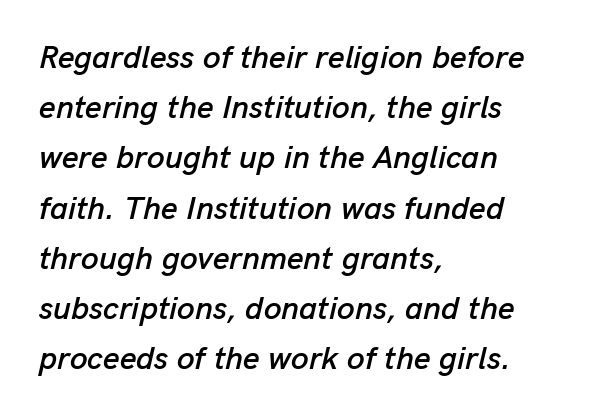
{"italic": "yes", "lean": "right", "slant_degrees": 13, "width": "normal", "stroke_contrast": "low", "x_height": "medium", "monospaced": "no", "underline": "no", "align": "left", "line_spacing": "normal", "line_spacing_ratio": 1.57, "letter_spacing": "normal", "letter_spacing_em": 0.0, "glyph_px": 32}
